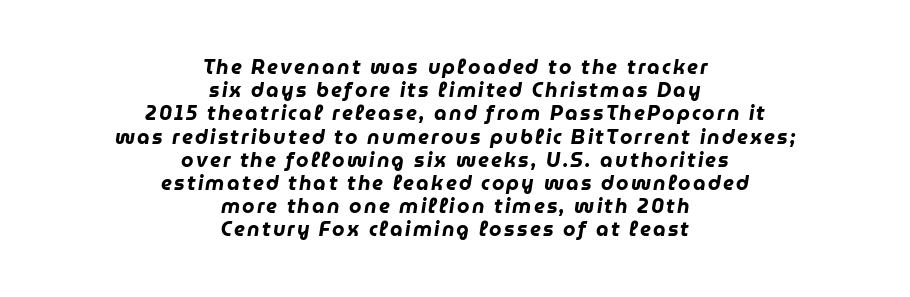
{"italic": "yes", "lean": "right", "slant_degrees": 9, "bold": "yes", "underline": "no", "align": "center", "line_spacing_ratio": 1.16, "glyph_px": 20}
